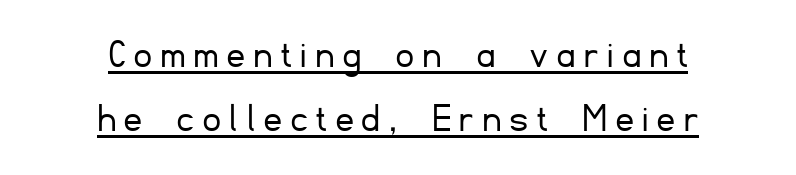
Q: Is the text bold? A: No.
Q: Is the text italic (slanted)? A: No, it is upright.
Q: Is the typeface a serif or a sans-serif typeface? A: Sans-serif.
Q: Is the text underlined? A: Yes.
Q: How is the paragraph aligned? A: Centered.
Q: Is the spacing between letters normal or unusually wide? A: Unusually wide.
Q: Is the spacing between lines tight, normal or loose? A: Normal.
Q: Width (condensed, normal, or wide)? A: Normal.
Q: Stroke contrast? A: Low.
Q: x-height? A: Small.
Q: Monospaced? A: No.
